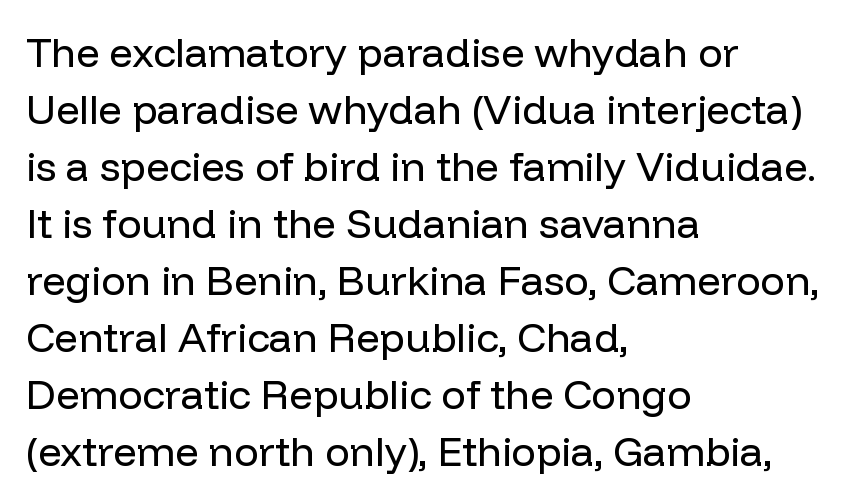
Q: Is the text bold? A: No.
Q: Is the text italic (slanted)? A: No, it is upright.
Q: Is the typeface a serif or a sans-serif typeface? A: Sans-serif.
Q: Is the text underlined? A: No.
Q: How is the paragraph aligned? A: Left-aligned.
Q: Is the spacing between letters normal or unusually wide? A: Normal.
Q: Is the spacing between lines tight, normal or loose? A: Normal.
Q: Width (condensed, normal, or wide)? A: Normal.
Q: Stroke contrast? A: Low.
Q: x-height? A: Medium.
Q: Monospaced? A: No.
